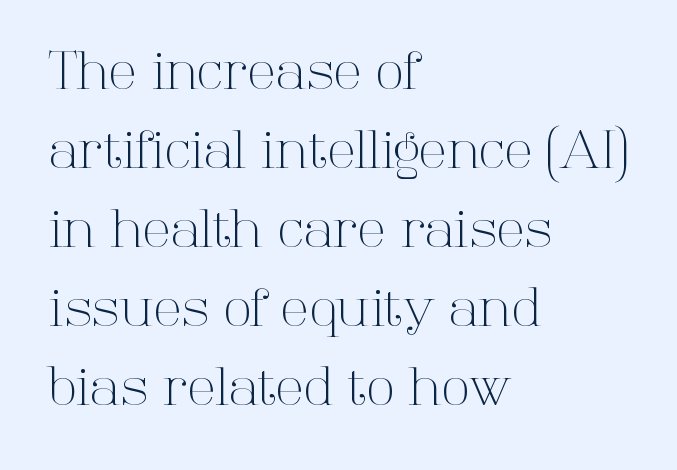
The image shows 52 px light serif type, upright; set left-aligned, normal line spacing (1.52x), normal letter spacing, not underlined; high stroke contrast and a medium x-height.
